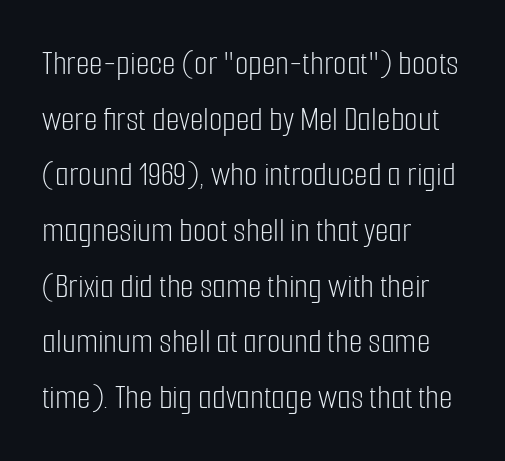
This sample is left-justified, so line endings fall wherever the words run out. This sample has the flowing, uneven cadence of proportional lettering. Each row of text sits above clean, open space. Nothing unusual about the tracking: characters are spaced as the font intends. Unlike a traditional serif, this face leaves its strokes unadorned.
